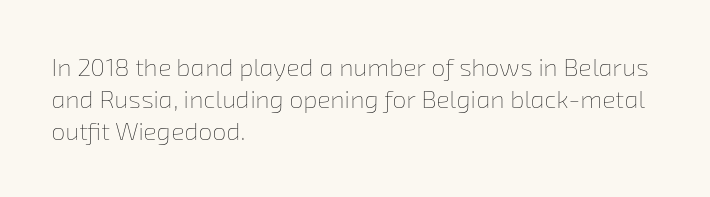
The typeface has the unassuming heft of standard copy or less. Spacing between characters is what you'd get straight out of the box. Short and long lines alike share a common starting point at left. Does the leading feel generous? No, just average.
